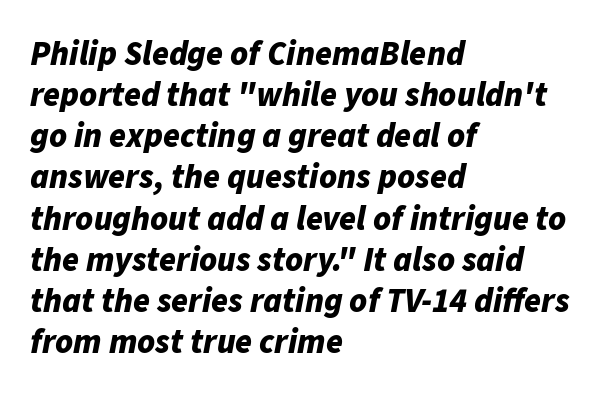
Is this a fixed-width face? No — the glyphs have proportional, varying widths. The lines are quadded left. Nobody drew a line under any word here. The rendering uses a bold face; every stroke is thick and dark. What stands out about the letter spacing? Nothing — it is the standard amount.
